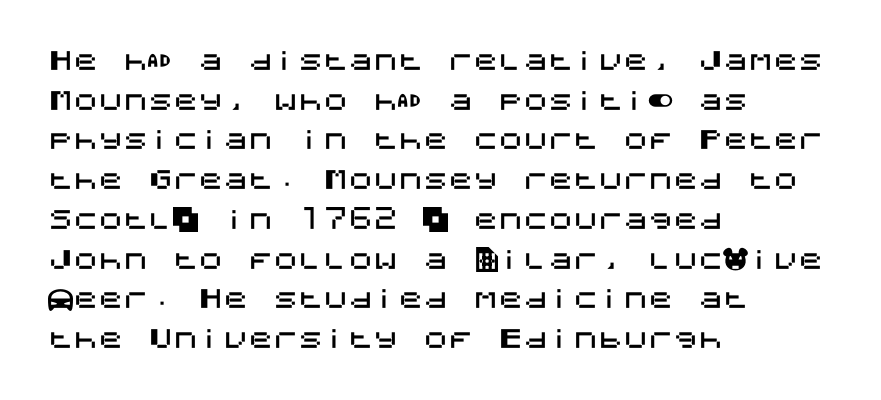
Q: Is the text italic (slanted)? A: No, it is upright.
Q: Is the text underlined? A: No.
Q: How is the paragraph aligned? A: Left-aligned.
Q: Is the spacing between letters normal or unusually wide? A: Normal.
Q: Is the spacing between lines tight, normal or loose? A: Normal.
